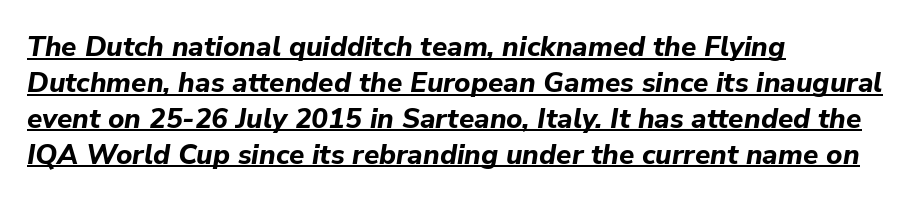
The image shows 28 px bold type, italic (leaning right); set left-aligned, normal line spacing (1.28x), normal letter spacing, underlined; low stroke contrast and a medium x-height.
